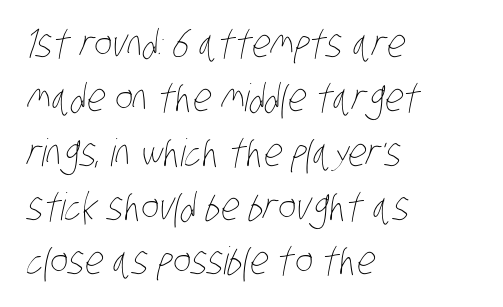
The image shows 38 px thin, condensed type; set left-aligned, normal line spacing (1.43x), normal letter spacing, not underlined; low stroke contrast and a large x-height.
